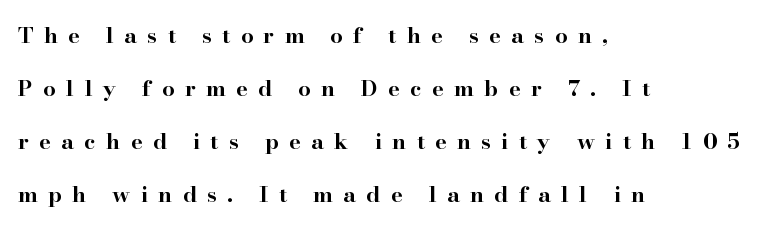
Q: Is the text bold? A: Yes.
Q: Is the text italic (slanted)? A: No, it is upright.
Q: Is the text underlined? A: No.
Q: How is the paragraph aligned? A: Left-aligned.
Q: Is the spacing between letters normal or unusually wide? A: Unusually wide.
Q: Is the spacing between lines tight, normal or loose? A: Loose.
